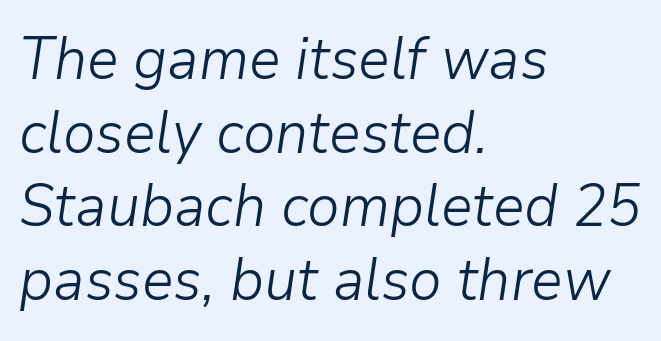
Quick note: interline space is typical. Observe the ordinary spacing: letters are neighbours, not strangers. Ink coverage per letter is moderate at most. The rendering anchors every line to the left-hand side. Descender tails drop into unmarked territory. Proportional: the letters do not fall into vertical columns.
